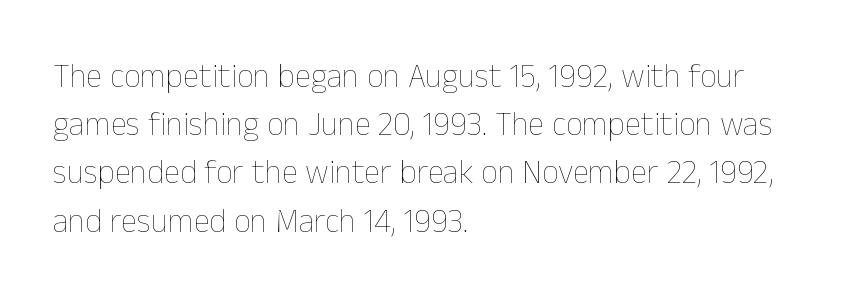
The image shows 33 px thin type, upright; set left-aligned, normal line spacing (1.46x), normal letter spacing, not underlined; low stroke contrast and a medium x-height.
